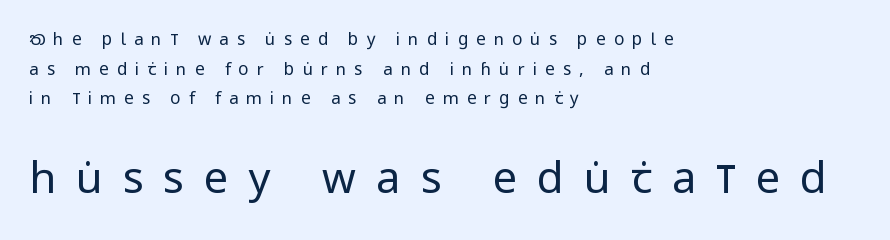
Q: Is the text bold? A: No.
Q: Is the text italic (slanted)? A: No, it is upright.
Q: Is the typeface a serif or a sans-serif typeface? A: Sans-serif.
Q: Is the text underlined? A: No.
Q: How is the paragraph aligned? A: Left-aligned.
Q: Is the spacing between letters normal or unusually wide? A: Unusually wide.
Q: Which block of text is set in a larger size, the first (top) or the second (bottom)? A: The second (bottom) one.
Q: Width (condensed, normal, or wide)? A: Condensed.
Q: Stroke contrast? A: Low.
Q: x-height? A: Large.
Q: Monospaced? A: No.
